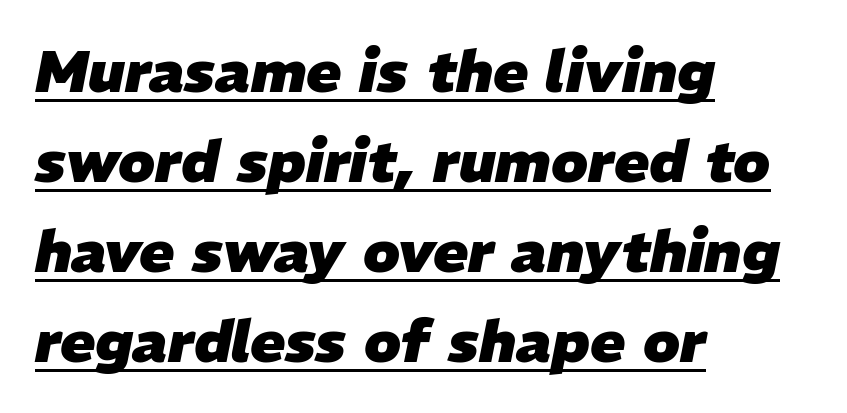
The image shows 58 px heavy type, italic (leaning right); set left-aligned, normal line spacing (1.55x), normal letter spacing, underlined; low stroke contrast and a medium x-height.
